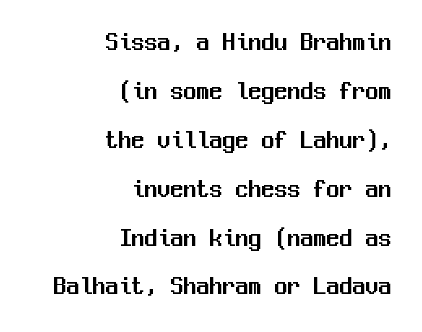
The image shows 26 px text type, upright; set right-aligned, line spacing 1.88x, normal letter spacing, not underlined.
